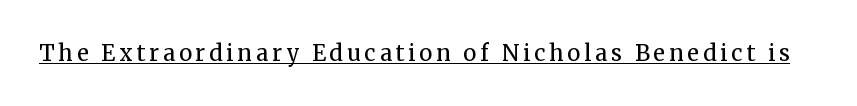
This sample uses an upright cut, with every glyph sitting square on the baseline. The face used here appears with an underline applied. Is the stroke heavy? The answer is a plain regular-or-lighter.
